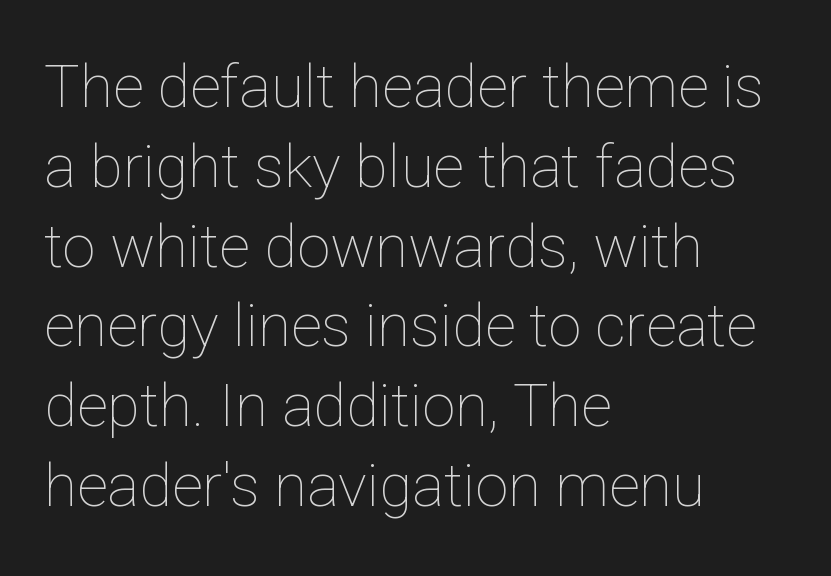
Q: Is the text bold? A: No.
Q: Is the text italic (slanted)? A: No, it is upright.
Q: Is the text underlined? A: No.
Q: How is the paragraph aligned? A: Left-aligned.
Q: Is the spacing between letters normal or unusually wide? A: Normal.
Q: Is the spacing between lines tight, normal or loose? A: Normal.
Q: Width (condensed, normal, or wide)? A: Normal.
Q: Stroke contrast? A: Low.
Q: x-height? A: Medium.
Q: Monospaced? A: No.
